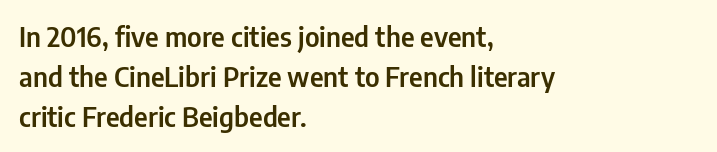
{"italic": "no", "underline": "no", "align": "left", "line_spacing": "normal", "line_spacing_ratio": 1.48, "letter_spacing": "normal", "letter_spacing_em": 0.0, "glyph_px": 27}
